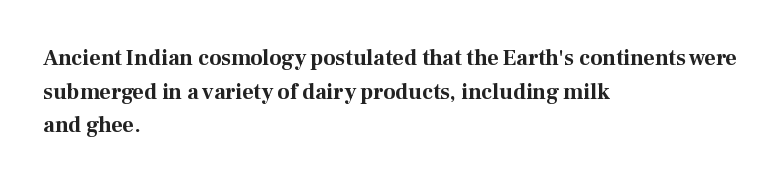
{"italic": "no", "bold": "yes", "underline": "no", "align": "left", "line_spacing": "normal", "line_spacing_ratio": 1.53, "letter_spacing": "normal", "letter_spacing_em": 0.0, "glyph_px": 22}
